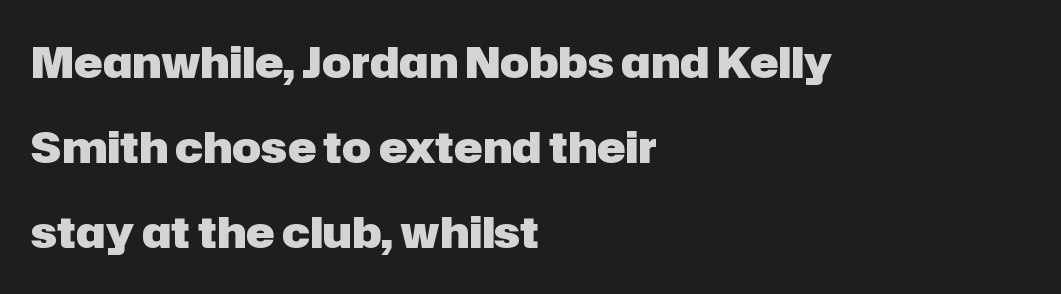
The image shows 43 px heavy sans-serif type, upright; set left-aligned, loose line spacing (1.98x), normal letter spacing, not underlined; low stroke contrast and a medium x-height.
